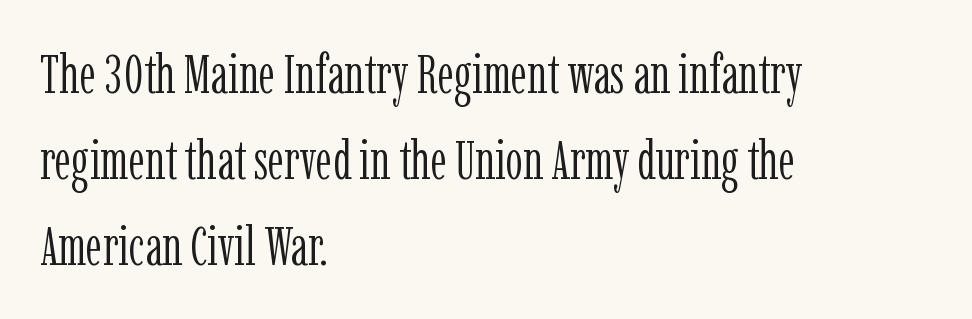
Is the stroke heavy? The answer is a plain regular-or-lighter. Layout note: lines flush left. Here the designer chose a conventional face with non-uniform glyph widths. Notice how the stems are strictly vertical — no italics here. The passage shown is not underscored anywhere.
